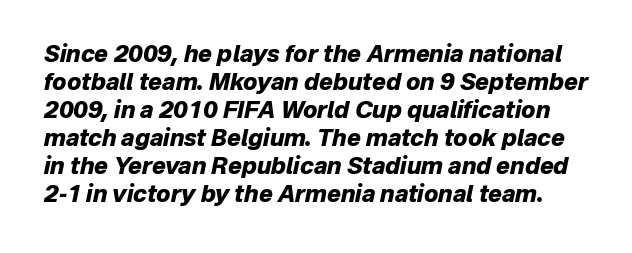
Q: Is the text bold? A: Yes.
Q: Is the text italic (slanted)? A: Yes, it leans right by about 12 degrees.
Q: Is the text underlined? A: No.
Q: Is the spacing between letters normal or unusually wide? A: Normal.
